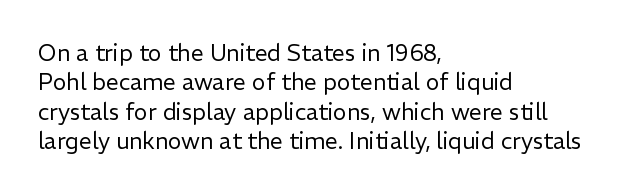
Q: Is the text bold? A: No.
Q: Is the text italic (slanted)? A: No, it is upright.
Q: Is the text underlined? A: No.
Q: How is the paragraph aligned? A: Left-aligned.
Q: Is the spacing between letters normal or unusually wide? A: Normal.
Q: Is the spacing between lines tight, normal or loose? A: Normal.
